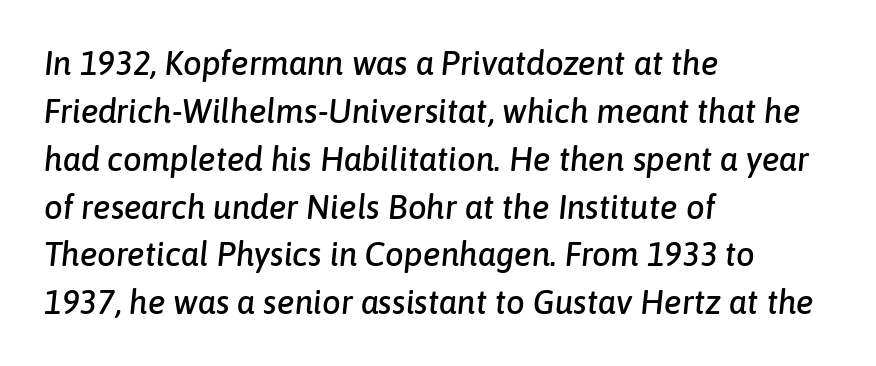
Every character sits at an angle, as italics do. These lines stack with their left ends in a neat column. Rows of type keep a routine distance in the vertical direction. Here the designer chose a conventional face with non-uniform glyph widths.
